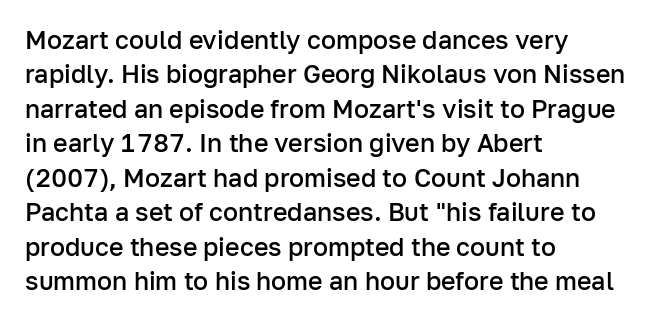
No italicization has been applied; the sample stays upright. Every letter is mildly thick-stroked: semibold rather than bold. The rag falls on the right side of this text block. The area under the type is left untouched.
